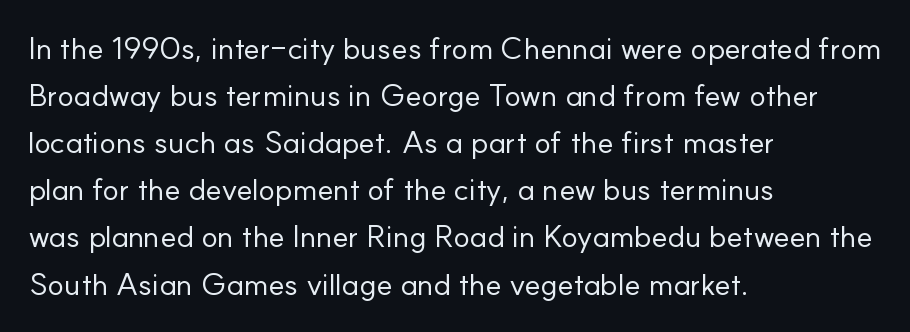
Q: Is the text bold? A: No.
Q: Is the text italic (slanted)? A: No, it is upright.
Q: Is the typeface a serif or a sans-serif typeface? A: Sans-serif.
Q: Is the text underlined? A: No.
Q: How is the paragraph aligned? A: Left-aligned.
Q: Is the spacing between letters normal or unusually wide? A: Normal.
Q: Is the spacing between lines tight, normal or loose? A: Normal.
Q: Width (condensed, normal, or wide)? A: Normal.
Q: Stroke contrast? A: Low.
Q: x-height? A: Small.
Q: Monospaced? A: No.
